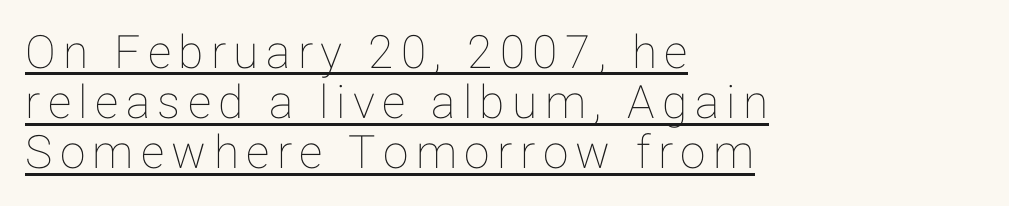
Q: Is the text italic (slanted)? A: No, it is upright.
Q: Is the text underlined? A: Yes.
Q: How is the paragraph aligned? A: Left-aligned.
Q: Is the spacing between lines tight, normal or loose? A: Tight.
Q: Width (condensed, normal, or wide)? A: Normal.
Q: Stroke contrast? A: Low.
Q: x-height? A: Medium.
Q: Monospaced? A: No.
